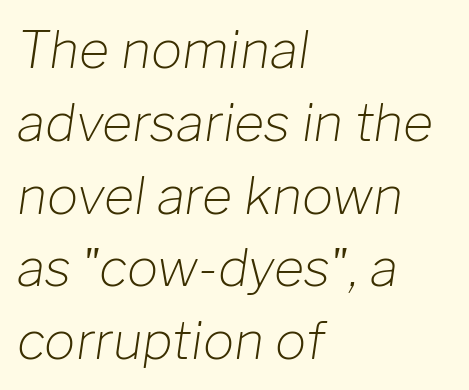
The image shows 52 px light type, italic (leaning right); set left-aligned, normal line spacing (1.4x), normal letter spacing, not underlined; low stroke contrast and a medium x-height.
